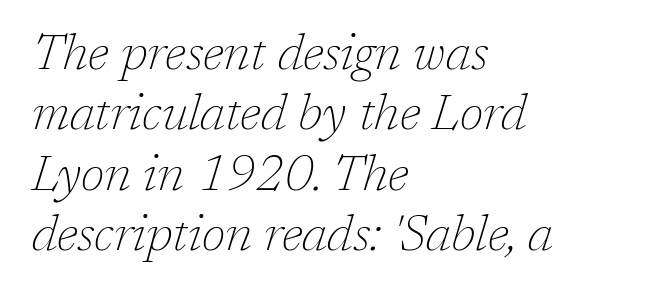
Q: Is the text bold? A: No.
Q: Is the text italic (slanted)? A: Yes, it leans right by about 17 degrees.
Q: Is the typeface a serif or a sans-serif typeface? A: Serif.
Q: Is the text underlined? A: No.
Q: How is the paragraph aligned? A: Left-aligned.
Q: Is the spacing between letters normal or unusually wide? A: Normal.
Q: Width (condensed, normal, or wide)? A: Normal.
Q: Stroke contrast? A: Low.
Q: x-height? A: Medium.
Q: Monospaced? A: No.
